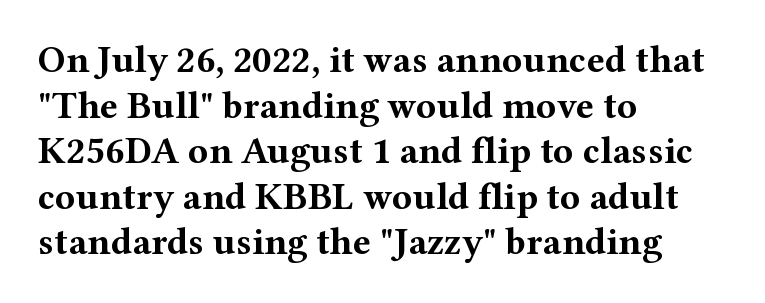
Q: Is the text bold? A: Yes.
Q: Is the text italic (slanted)? A: No, it is upright.
Q: Is the typeface a serif or a sans-serif typeface? A: Serif.
Q: Is the text underlined? A: No.
Q: How is the paragraph aligned? A: Left-aligned.
Q: Is the spacing between letters normal or unusually wide? A: Normal.
Q: Width (condensed, normal, or wide)? A: Wide.
Q: Stroke contrast? A: Medium.
Q: x-height? A: Medium.
Q: Monospaced? A: No.
